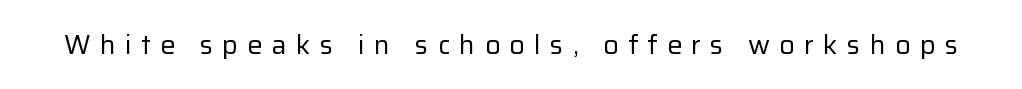
{"italic": "no", "bold": "no", "underline": "no", "letter_spacing": "wide", "letter_spacing_em": 0.34, "glyph_px": 27}
